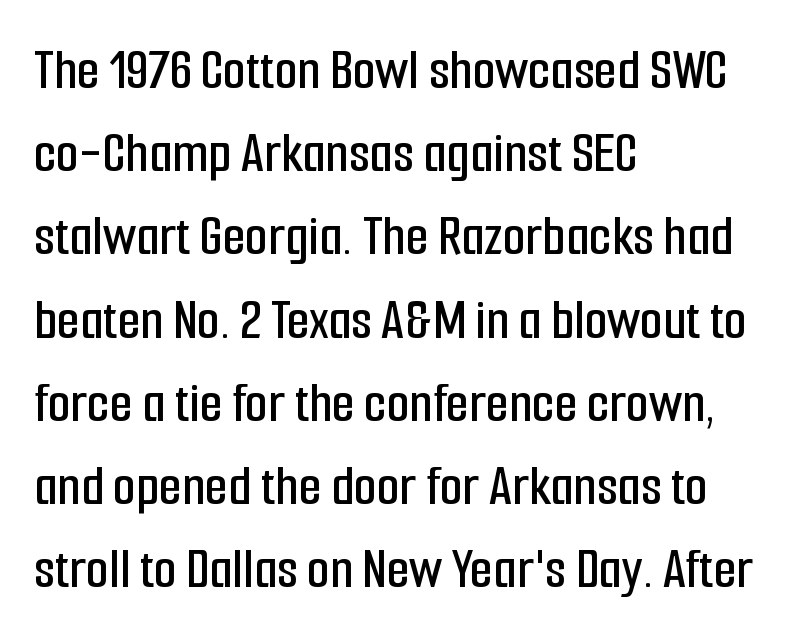
{"serif": "no", "italic": "no", "width": "condensed", "stroke_contrast": "low", "x_height": "medium", "monospaced": "no", "underline": "no", "align": "left", "line_spacing": "normal", "line_spacing_ratio": 1.41, "letter_spacing": "normal", "letter_spacing_em": 0.0, "glyph_px": 59}
